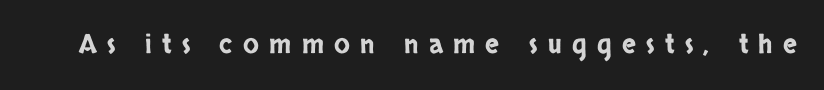
The image shows 26 px text type, upright; set unusually wide letter spacing (+0.4 em), not underlined.
